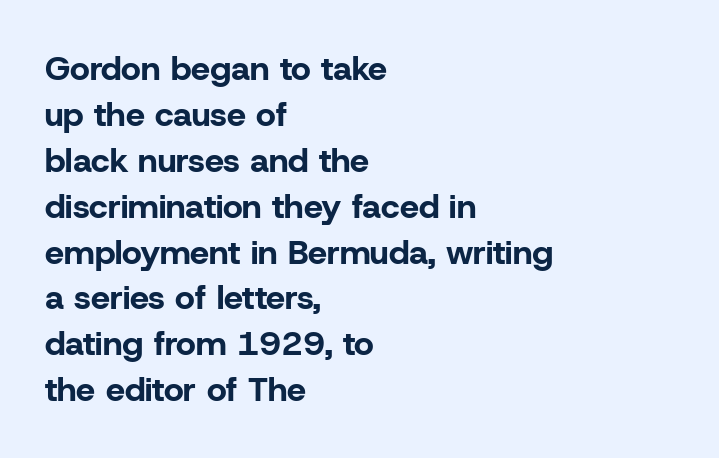
{"serif": "no", "italic": "no", "bold": "yes", "weight": "bold", "width": "normal", "stroke_contrast": "low", "x_height": "medium", "monospaced": "no", "underline": "no", "align": "left", "line_spacing": "normal", "line_spacing_ratio": 1.35, "letter_spacing": "normal", "letter_spacing_em": 0.0, "glyph_px": 34}
